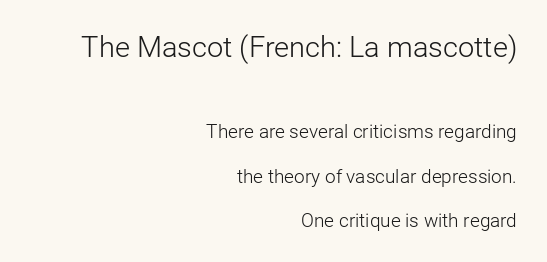
Q: Is the text bold? A: No.
Q: Is the text italic (slanted)? A: No, it is upright.
Q: Is the typeface a serif or a sans-serif typeface? A: Sans-serif.
Q: Is the text underlined? A: No.
Q: How is the paragraph aligned? A: Right-aligned.
Q: Is the spacing between letters normal or unusually wide? A: Normal.
Q: Is the spacing between lines tight, normal or loose? A: Loose.
Q: Which block of text is set in a larger size, the first (top) or the second (bottom)? A: The first (top) one.
Q: Width (condensed, normal, or wide)? A: Normal.
Q: Stroke contrast? A: Low.
Q: x-height? A: Medium.
Q: Monospaced? A: No.
